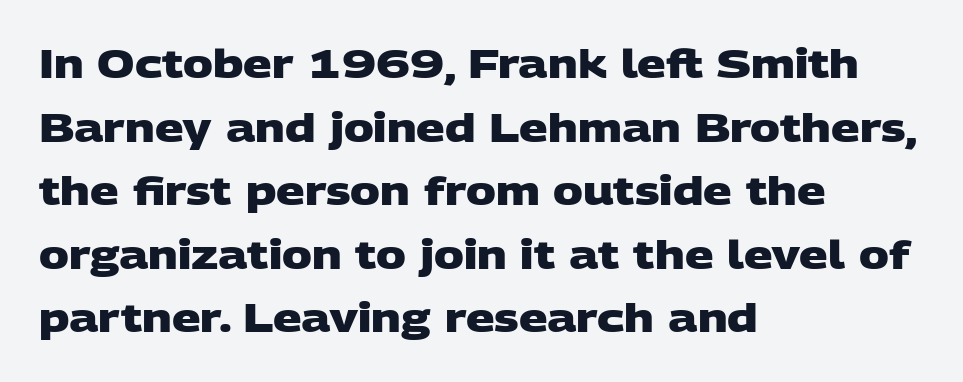
The image shows 40 px heavy, wide sans-serif type; set left-aligned, normal line spacing (1.59x), normal letter spacing, not underlined; low stroke contrast and a large x-height.
